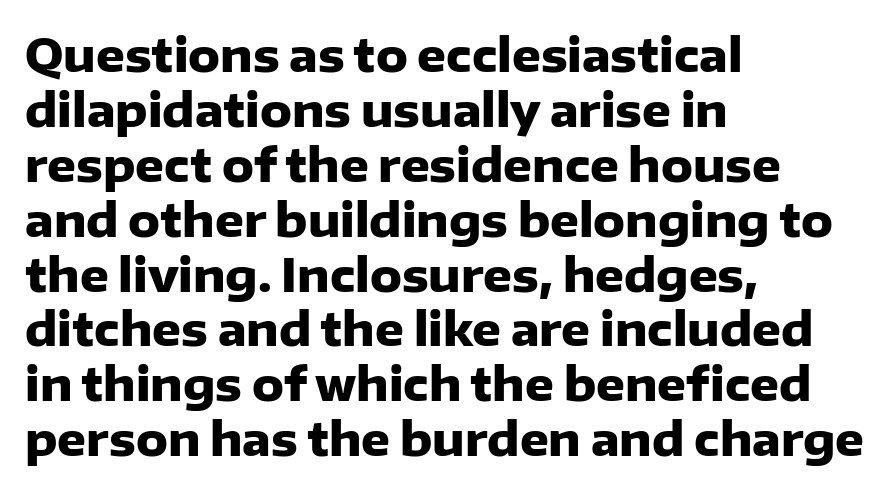
{"serif": "no", "italic": "no", "bold": "yes", "weight": "heavy", "width": "normal", "stroke_contrast": "low", "x_height": "medium", "monospaced": "no", "underline": "no", "align": "left", "line_spacing_ratio": 1.22, "letter_spacing": "normal", "letter_spacing_em": 0.0, "glyph_px": 45}
